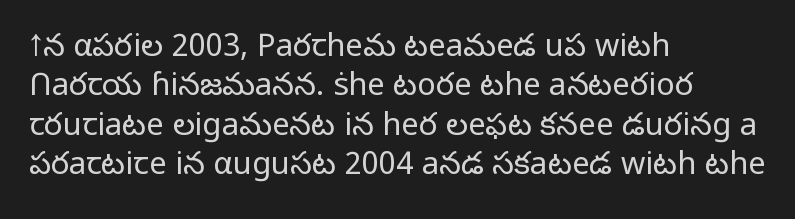
The leading is moderate, giving the passage an even texture. Notice how the passage keeps a crisp vertical edge on the left only. Ascenders rise straight up at ninety degrees. This rendering features lettering with no underline. Does the type have serifs? No, each stem ends abruptly. The letters advance in unequal steps, a hallmark of proportional type.
